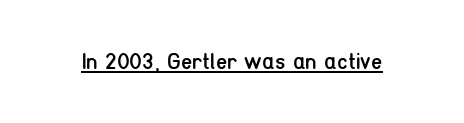
Q: Is the text bold? A: No.
Q: Is the text italic (slanted)? A: No, it is upright.
Q: Is the text underlined? A: Yes.
Q: Is the spacing between letters normal or unusually wide? A: Normal.
